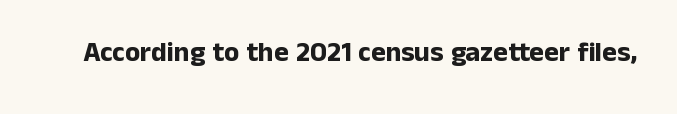
The image shows 28 px bold sans-serif type, upright; set normal letter spacing, not underlined; low stroke contrast and a medium x-height.
